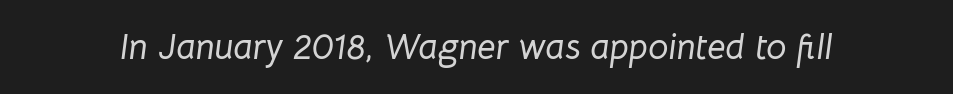
Q: Is the text italic (slanted)? A: Yes, it leans right by about 8 degrees.
Q: Is the text underlined? A: No.
Q: Is the spacing between letters normal or unusually wide? A: Normal.
Q: Width (condensed, normal, or wide)? A: Normal.
Q: Stroke contrast? A: Low.
Q: x-height? A: Medium.
Q: Monospaced? A: No.
